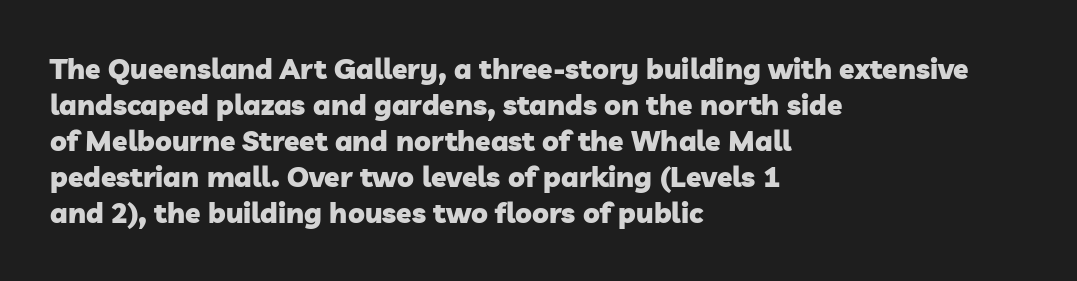
Do the characters align in a grid? No, the font is proportional. What kind of face is this? One without serifs — a sans. The letterforms sit shoulder to shoulder at normal distance. All the whitespace from short lines collects on the right. Set as a true bold cut, around the 700 mark. The leading is moderate, giving the passage an even texture.
